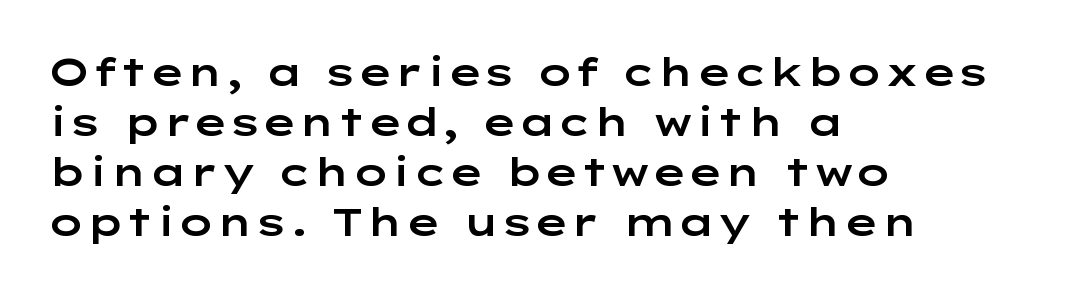
Q: Is the text italic (slanted)? A: No, it is upright.
Q: Is the typeface a serif or a sans-serif typeface? A: Sans-serif.
Q: Is the text underlined? A: No.
Q: How is the paragraph aligned? A: Left-aligned.
Q: Is the spacing between letters normal or unusually wide? A: Normal.
Q: Is the spacing between lines tight, normal or loose? A: Normal.
Q: Width (condensed, normal, or wide)? A: Wide.
Q: Stroke contrast? A: Low.
Q: x-height? A: Medium.
Q: Monospaced? A: No.
